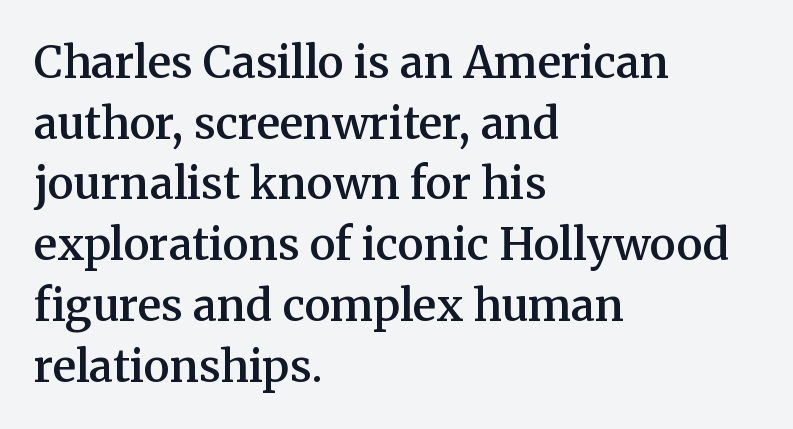
A typesetter would label this face a serif. This sample has the flowing, uneven cadence of proportional lettering. Observe the ordinary spacing: letters are neighbours, not strangers. Quick note: underline off.
